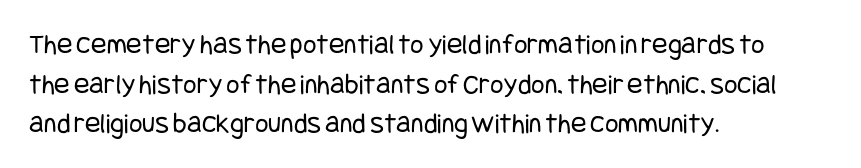
Q: Is the text bold? A: No.
Q: Is the text italic (slanted)? A: No, it is upright.
Q: Is the typeface a serif or a sans-serif typeface? A: Sans-serif.
Q: Is the text underlined? A: No.
Q: How is the paragraph aligned? A: Left-aligned.
Q: Is the spacing between letters normal or unusually wide? A: Normal.
Q: Is the spacing between lines tight, normal or loose? A: Normal.
Q: Width (condensed, normal, or wide)? A: Condensed.
Q: Stroke contrast? A: Low.
Q: x-height? A: Large.
